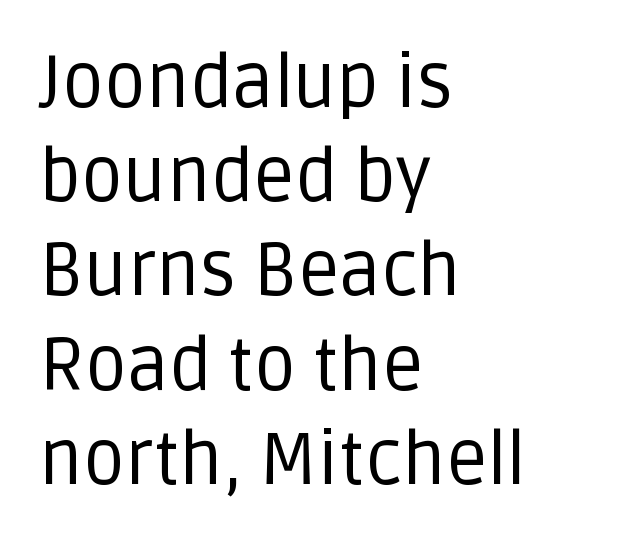
The image shows 73 px regular-weight sans-serif type, upright; set left-aligned, normal line spacing (1.29x), normal letter spacing, not underlined; low stroke contrast and a large x-height.
